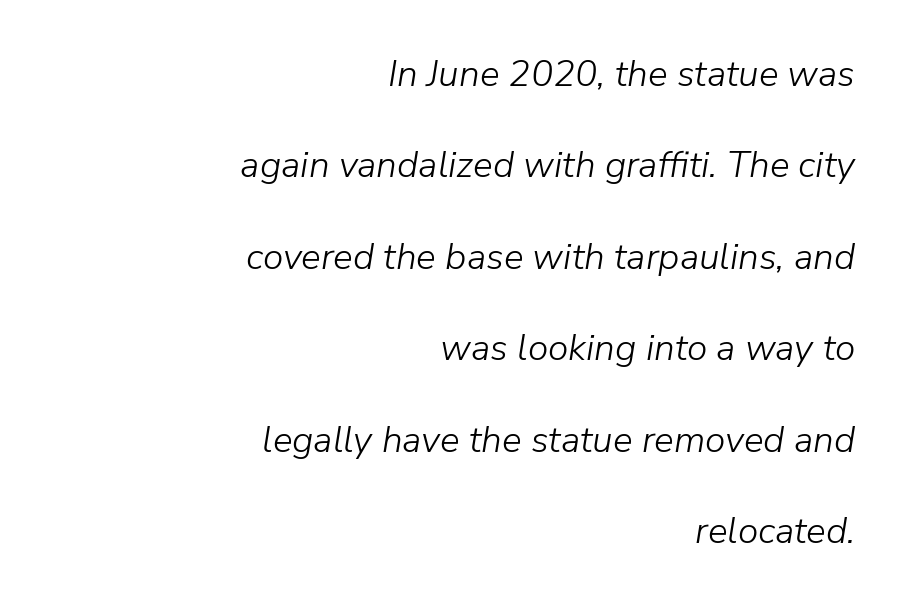
{"italic": "yes", "lean": "right", "slant_degrees": 9, "bold": "no", "weight": "light", "width": "normal", "stroke_contrast": "low", "x_height": "medium", "monospaced": "no", "underline": "no", "align": "right", "line_spacing": "loose", "line_spacing_ratio": 2.47, "letter_spacing": "normal", "letter_spacing_em": 0.0, "glyph_px": 37}
